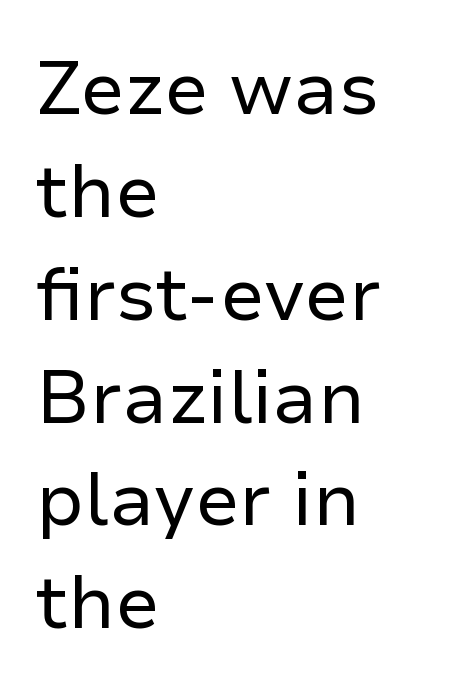
Q: Is the text bold? A: No.
Q: Is the text italic (slanted)? A: No, it is upright.
Q: Is the typeface a serif or a sans-serif typeface? A: Sans-serif.
Q: Is the text underlined? A: No.
Q: How is the paragraph aligned? A: Left-aligned.
Q: Is the spacing between letters normal or unusually wide? A: Normal.
Q: Is the spacing between lines tight, normal or loose? A: Normal.
Q: Width (condensed, normal, or wide)? A: Normal.
Q: Stroke contrast? A: Low.
Q: x-height? A: Medium.
Q: Monospaced? A: No.
